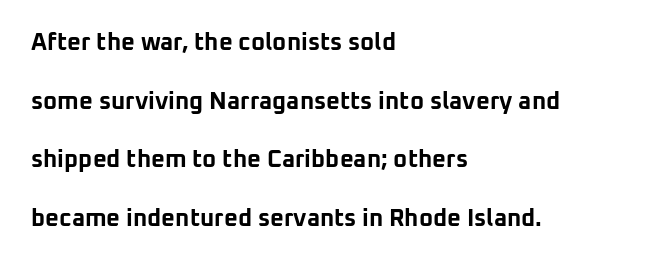
Each row of text sits above clean, open space. The letters are bold, with thick, heavy strokes. Italic? Not at all — the glyphs are vertical. Short and long lines alike share a common starting point at left. A great deal of white space separates one row of letters from the next.
